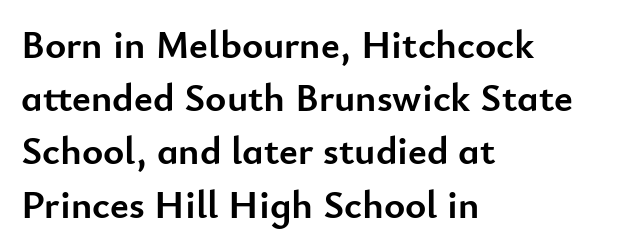
Q: Is the text bold? A: Yes.
Q: Is the text italic (slanted)? A: No, it is upright.
Q: Is the typeface a serif or a sans-serif typeface? A: Sans-serif.
Q: Is the text underlined? A: No.
Q: How is the paragraph aligned? A: Left-aligned.
Q: Is the spacing between letters normal or unusually wide? A: Normal.
Q: Is the spacing between lines tight, normal or loose? A: Normal.
Q: Width (condensed, normal, or wide)? A: Normal.
Q: Stroke contrast? A: Low.
Q: x-height? A: Small.
Q: Monospaced? A: No.
